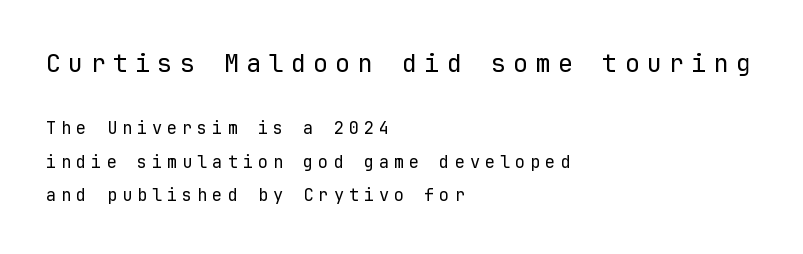
The type is letterspaced generously, with wide tracking. The letters stand upright; this is a roman face. The passage shown begins with its larger block and ends with its smaller one. The font is comparable to plain body text, perhaps lighter. Quick note: underline off.
